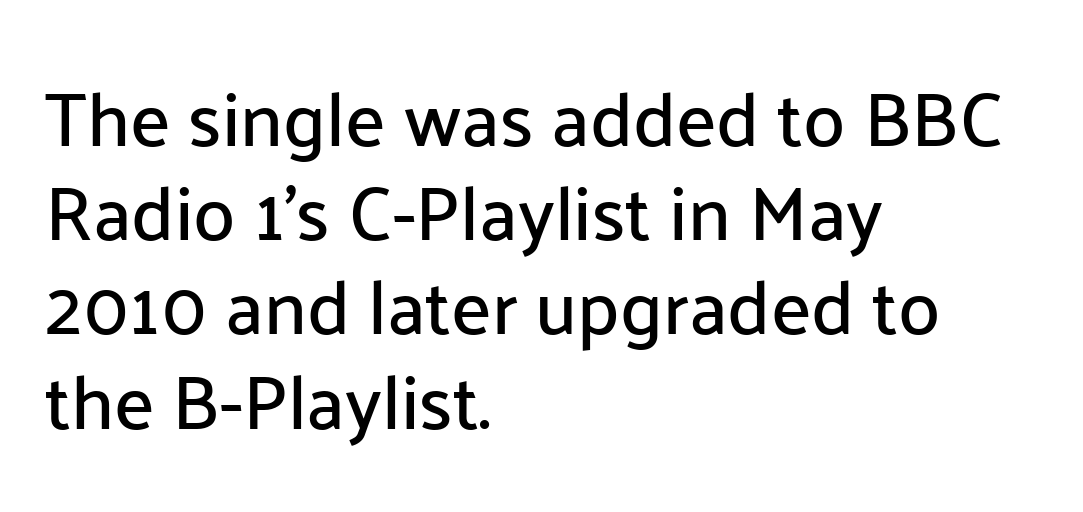
The area under the type is left untouched. This rendering uses left alignment, leaving the right contour irregular. The letters advance in unequal steps, a hallmark of proportional type. Characters follow at the spacing the type designer built in. The text was rendered using a sans face with plain stroke endings. Unlike italic type, these characters show no tilt at all.
